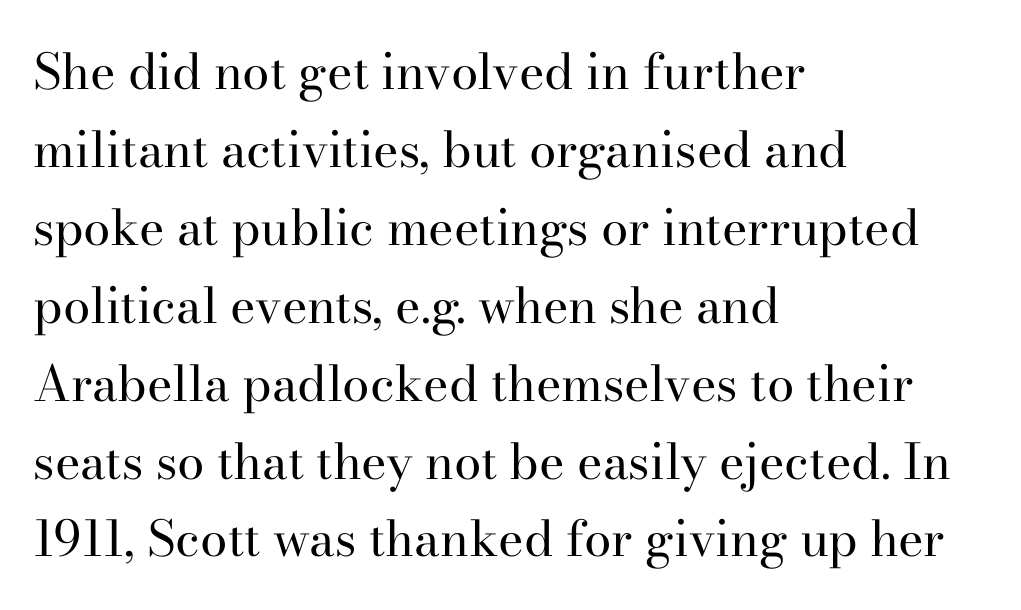
What kind of face is this? One with serifs. Words float on clear page, feet unadorned. No heavy texture on the line: the type isn't bold. Think of a printed novel: that variable character pitch is what you see here.
